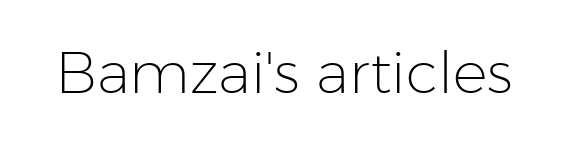
The image shows 58 px light sans-serif type, upright; set normal letter spacing, not underlined; low stroke contrast and a medium x-height.
